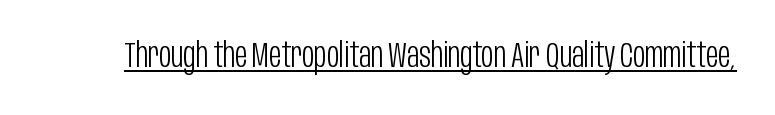
Emphasis is given by a line drawn under the lettering. There is no visible air inserted between adjacent glyphs. The glyphs in this specimen are sans serif. The passage shown is typed in a proportional face where columns would drift. Stems and bowls with no extra thickness — not bold.
